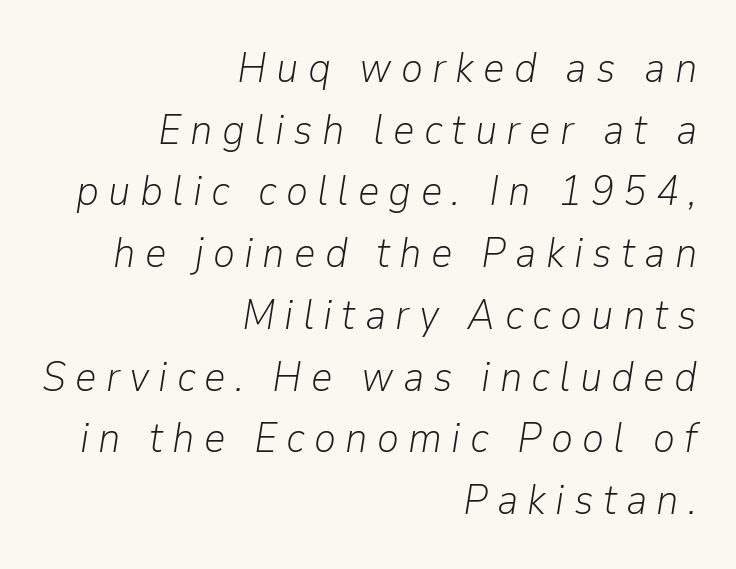
The image shows 42 px light type, italic (leaning right); set right-aligned, normal line spacing (1.47x), unusually wide letter spacing (+0.22 em), not underlined; low stroke contrast and a medium x-height.
